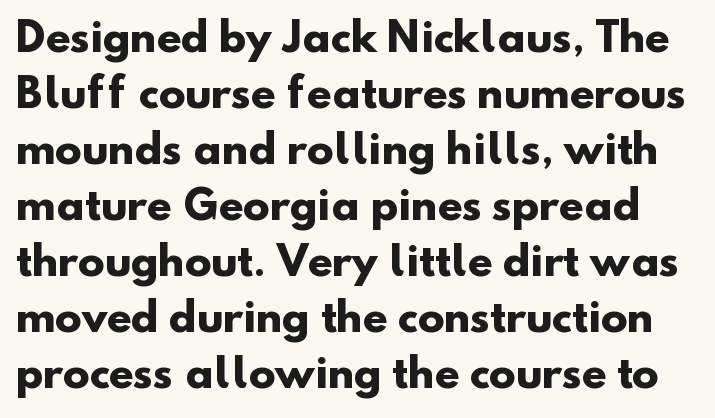
{"serif": "no", "bold": "yes", "weight": "heavy", "width": "normal", "stroke_contrast": "low", "x_height": "small", "monospaced": "no", "underline": "no", "line_spacing": "normal", "line_spacing_ratio": 1.4, "letter_spacing": "normal", "letter_spacing_em": 0.0, "glyph_px": 40}
